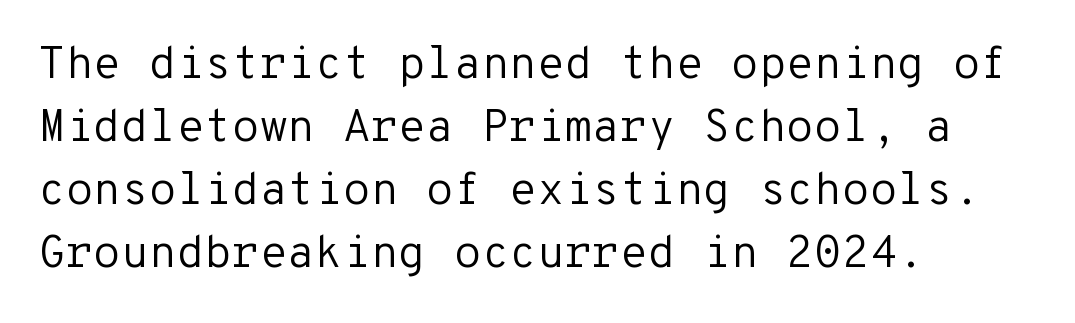
Q: Is the text bold? A: No.
Q: Is the text italic (slanted)? A: No, it is upright.
Q: Is the typeface a serif or a sans-serif typeface? A: Sans-serif.
Q: Is the text underlined? A: No.
Q: How is the paragraph aligned? A: Left-aligned.
Q: Is the spacing between letters normal or unusually wide? A: Normal.
Q: Is the spacing between lines tight, normal or loose? A: Normal.
Q: Width (condensed, normal, or wide)? A: Normal.
Q: Stroke contrast? A: Low.
Q: x-height? A: Medium.
Q: Monospaced? A: Yes.
